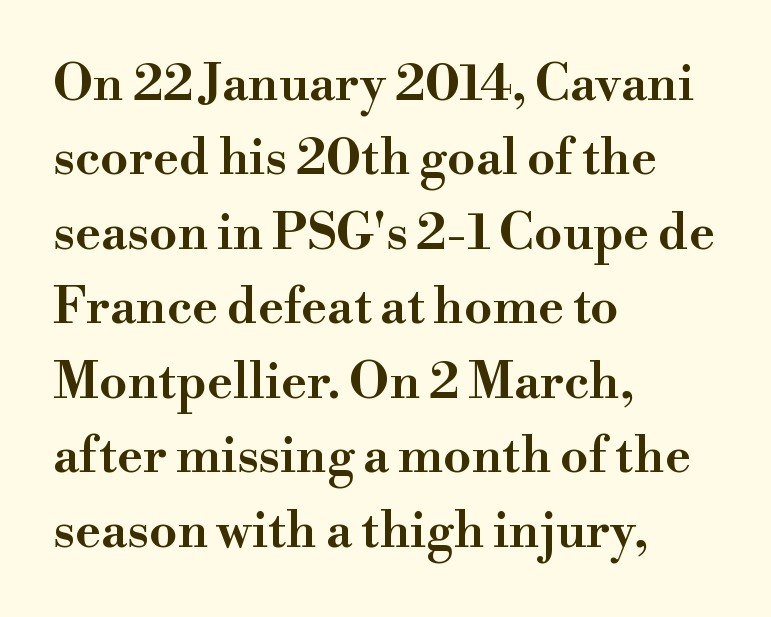
{"serif": "yes", "italic": "no", "width": "wide", "stroke_contrast": "high", "x_height": "small", "monospaced": "no", "underline": "no", "align": "left", "line_spacing": "normal", "line_spacing_ratio": 1.49, "letter_spacing": "normal", "letter_spacing_em": 0.0, "glyph_px": 50}
